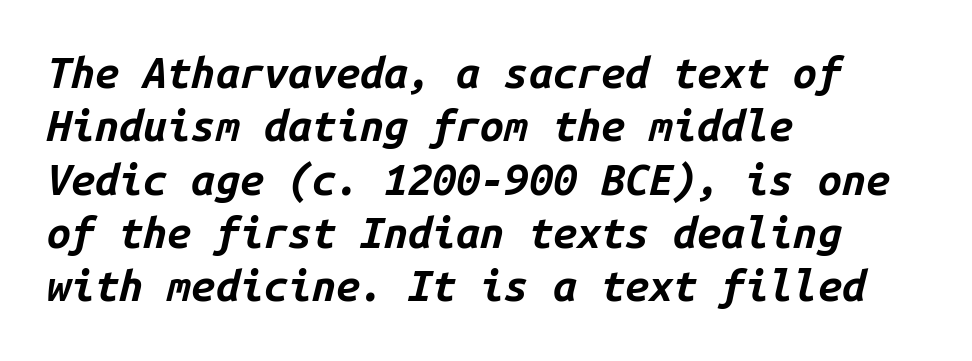
Q: Is the text bold? A: Yes.
Q: Is the text italic (slanted)? A: Yes, it leans right by about 14 degrees.
Q: Is the text underlined? A: No.
Q: How is the paragraph aligned? A: Left-aligned.
Q: Is the spacing between letters normal or unusually wide? A: Normal.
Q: Width (condensed, normal, or wide)? A: Normal.
Q: Stroke contrast? A: Low.
Q: x-height? A: Medium.
Q: Monospaced? A: Yes.
